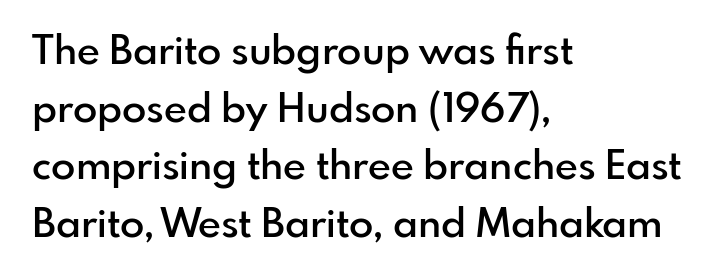
{"serif": "no", "italic": "no", "bold": "semi", "weight": "semibold", "width": "normal", "stroke_contrast": "low", "x_height": "small", "monospaced": "no", "underline": "no", "align": "left", "line_spacing": "normal", "line_spacing_ratio": 1.44, "letter_spacing": "normal", "letter_spacing_em": 0.0, "glyph_px": 40}
